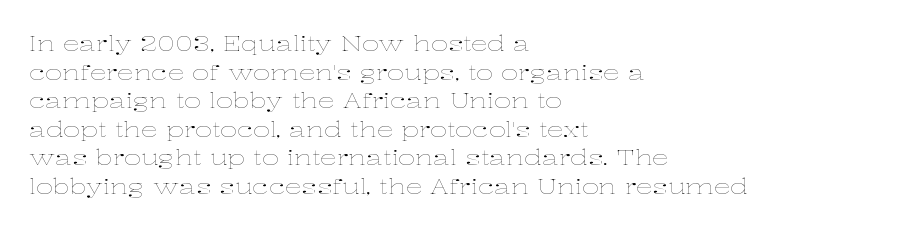
Q: Is the text bold? A: No.
Q: Is the text italic (slanted)? A: No, it is upright.
Q: Is the text underlined? A: No.
Q: How is the paragraph aligned? A: Left-aligned.
Q: Is the spacing between letters normal or unusually wide? A: Normal.
Q: Is the spacing between lines tight, normal or loose? A: Normal.
